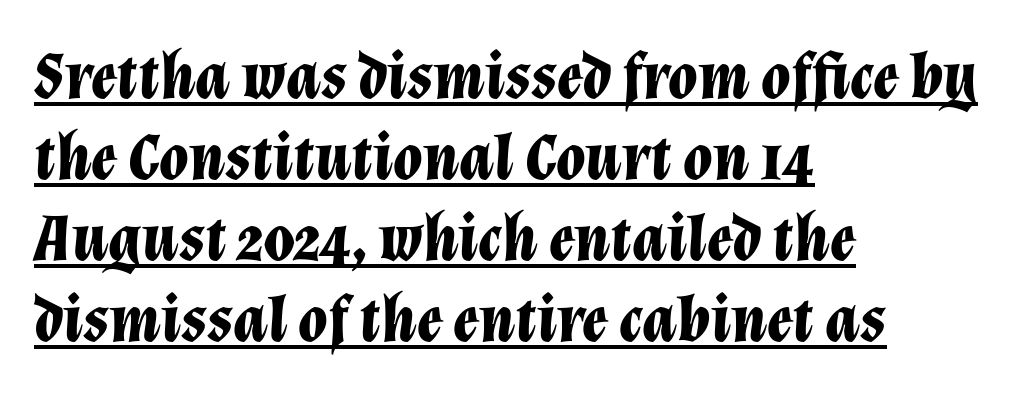
The image shows 67 px bold type, italic (leaning right); set left-aligned, line spacing 1.21x, normal letter spacing, underlined; low stroke contrast and a medium x-height.
